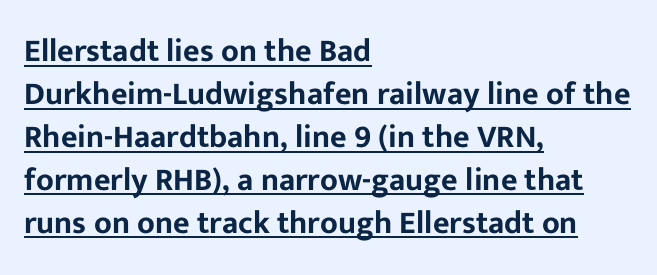
Do the letters lean? They stand straight. Looks like regular typesetting: each glyph gets only the width it needs. Notice how the passage keeps a crisp vertical edge on the left only. Quick note: underline on. Does the type have serifs? No, each stem ends abruptly. Summary of vertical rhythm: regular, with standard interline spacing.
